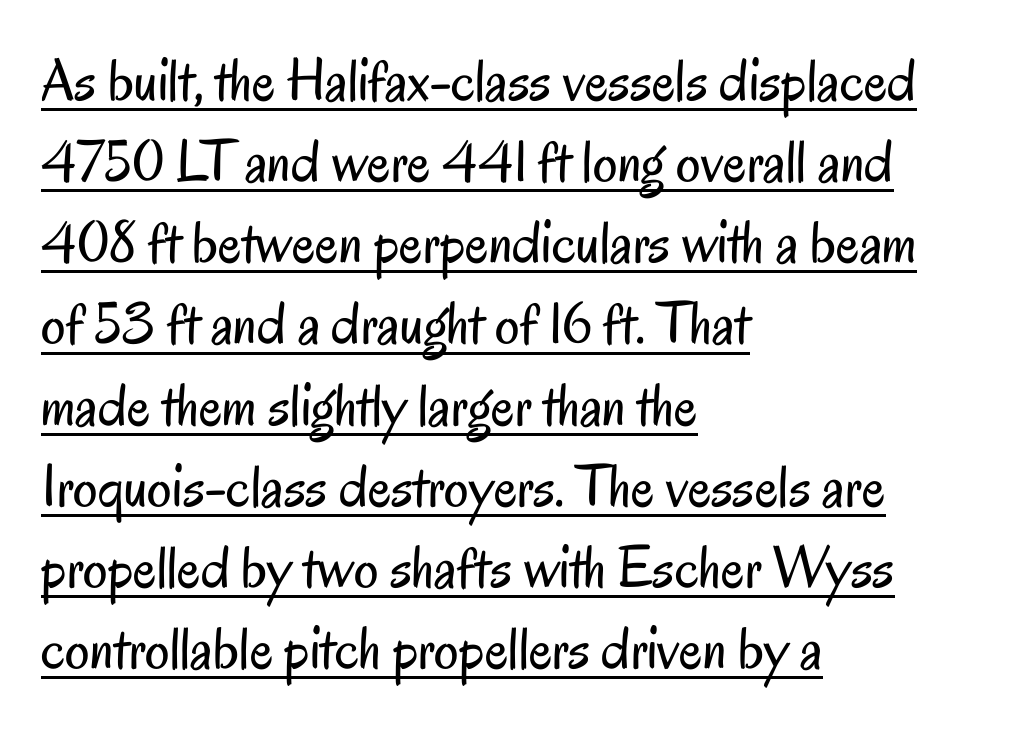
The image shows 61 px regular-weight, condensed sans-serif type, upright; set left-aligned, normal line spacing (1.33x), normal letter spacing, underlined; low stroke contrast and a small x-height.
